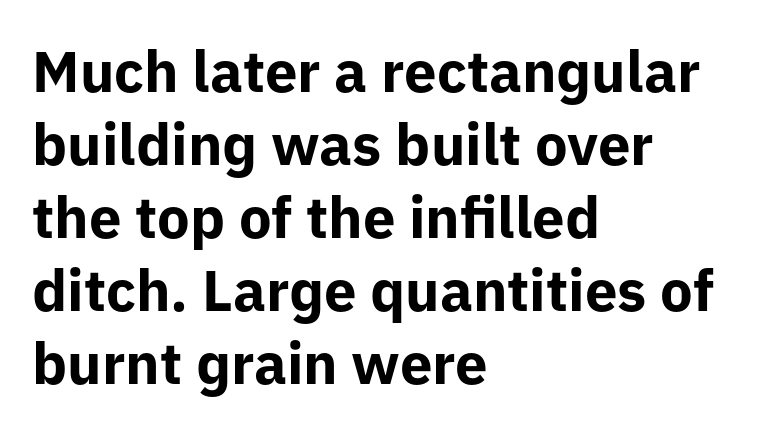
You could not count columns in this text — the font is proportionally spaced. Classification — sans serif. Vertical spacing — default. Visually the block forms a straight wall on the left and a jagged coastline on the right. Check the space under the baseline: it is left empty.
